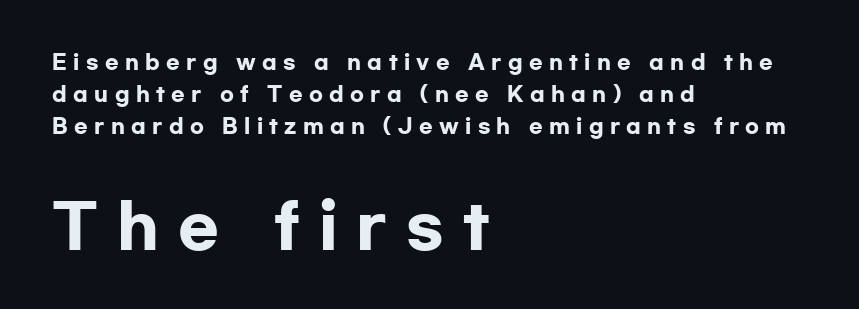
The image shows 60 px heavy, wide sans-serif type, upright; set left-aligned, normal line spacing (1.61x), unusually wide letter spacing (+0.32 em), not underlined; the second (bottom) block is 3.0x larger; low stroke contrast and a medium x-height.
